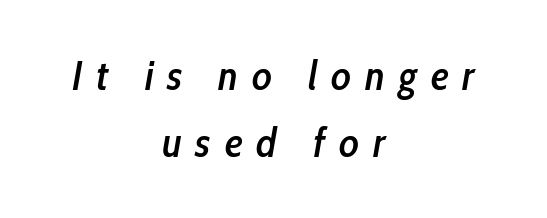
The image shows 41 px semibold, condensed type, italic (leaning right); set centered, normal line spacing (1.63x), unusually wide letter spacing (+0.34 em), not underlined; low stroke contrast and a medium x-height.
